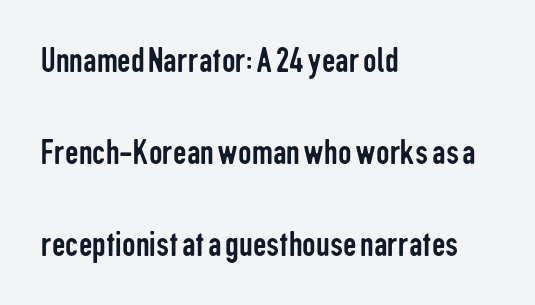
{"serif": "no", "italic": "no", "bold": "no", "weight": "regular", "width": "condensed", "stroke_contrast": "low", "x_height": "medium", "monospaced": "no", "underline": "no", "align": "left", "line_spacing": "loose", "line_spacing_ratio": 2.42, "letter_spacing": "normal", "letter_spacing_em": 0.0, "glyph_px": 38}
